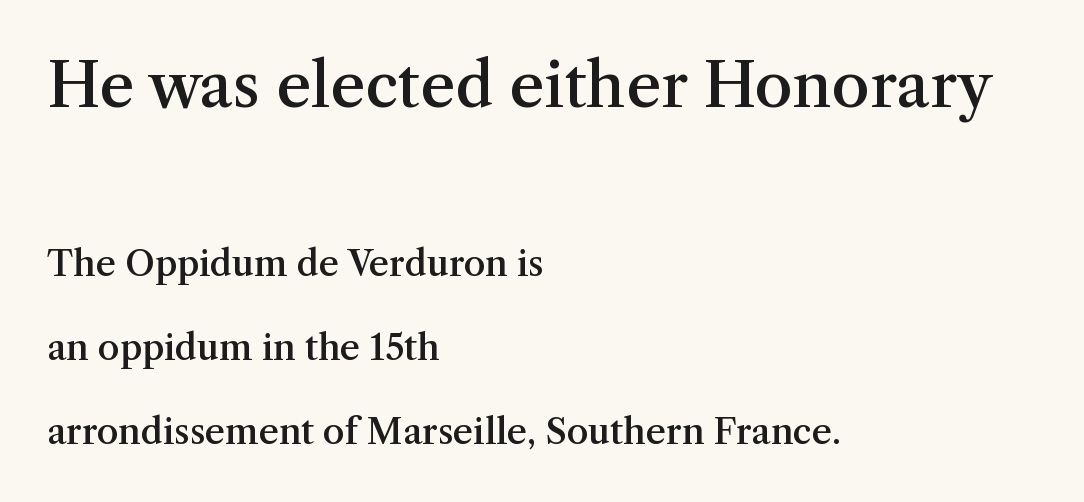
{"serif": "yes", "italic": "no", "bold": "semi", "weight": "semibold", "width": "normal", "stroke_contrast": "medium", "x_height": "medium", "monospaced": "no", "underline": "no", "align": "left", "line_spacing": "loose", "line_spacing_ratio": 2.4, "letter_spacing": "normal", "letter_spacing_em": 0.0, "larger_block": "first", "size_ratio": 1.74, "glyph_px": 61}
